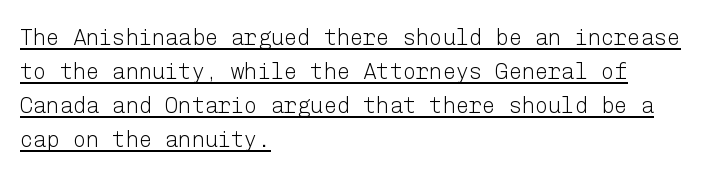
The image shows 22 px text type, upright; set left-aligned, normal line spacing (1.55x), normal letter spacing, underlined.
